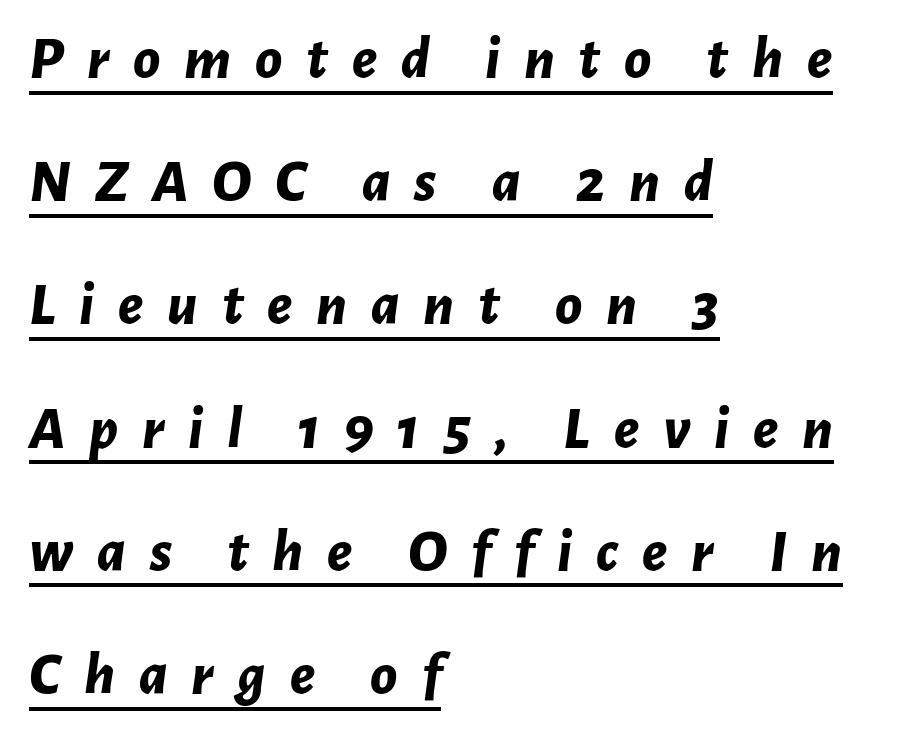
Q: Is the text bold? A: Yes.
Q: Is the text italic (slanted)? A: Yes, it leans right by about 7 degrees.
Q: Is the text underlined? A: Yes.
Q: How is the paragraph aligned? A: Left-aligned.
Q: Is the spacing between letters normal or unusually wide? A: Unusually wide.
Q: Is the spacing between lines tight, normal or loose? A: Loose.
Q: Width (condensed, normal, or wide)? A: Normal.
Q: Stroke contrast? A: Low.
Q: x-height? A: Medium.
Q: Monospaced? A: No.
